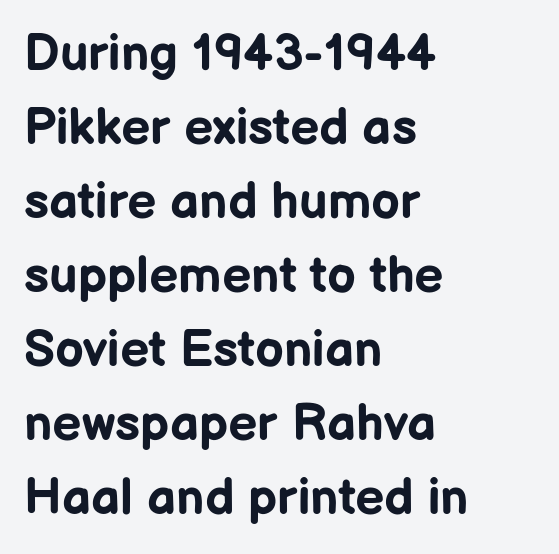
Q: Is the text bold? A: Yes.
Q: Is the text italic (slanted)? A: No, it is upright.
Q: Is the typeface a serif or a sans-serif typeface? A: Sans-serif.
Q: Is the text underlined? A: No.
Q: How is the paragraph aligned? A: Left-aligned.
Q: Is the spacing between letters normal or unusually wide? A: Normal.
Q: Is the spacing between lines tight, normal or loose? A: Normal.
Q: Width (condensed, normal, or wide)? A: Normal.
Q: Stroke contrast? A: Low.
Q: x-height? A: Medium.
Q: Monospaced? A: No.
